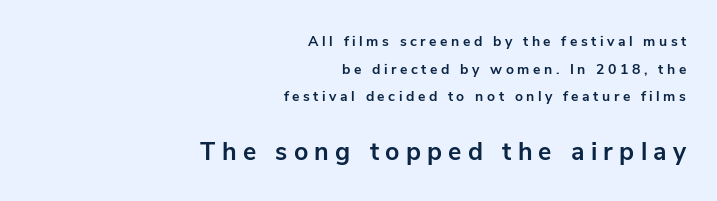
The image shows 25 px bold type, upright; set right-aligned, loose line spacing (1.98x), unusually wide letter spacing (+0.25 em), not underlined; the second (bottom) block is 1.79x larger.
